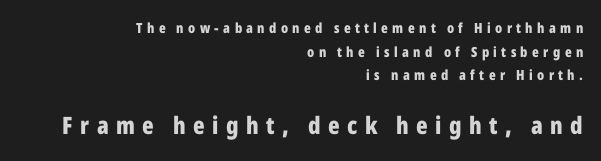
{"italic": "no", "bold": "yes", "underline": "no", "align": "right", "line_spacing": "normal", "line_spacing_ratio": 1.69, "letter_spacing": "wide", "letter_spacing_em": 0.31, "larger_block": "second", "size_ratio": 1.71, "glyph_px": 24}
